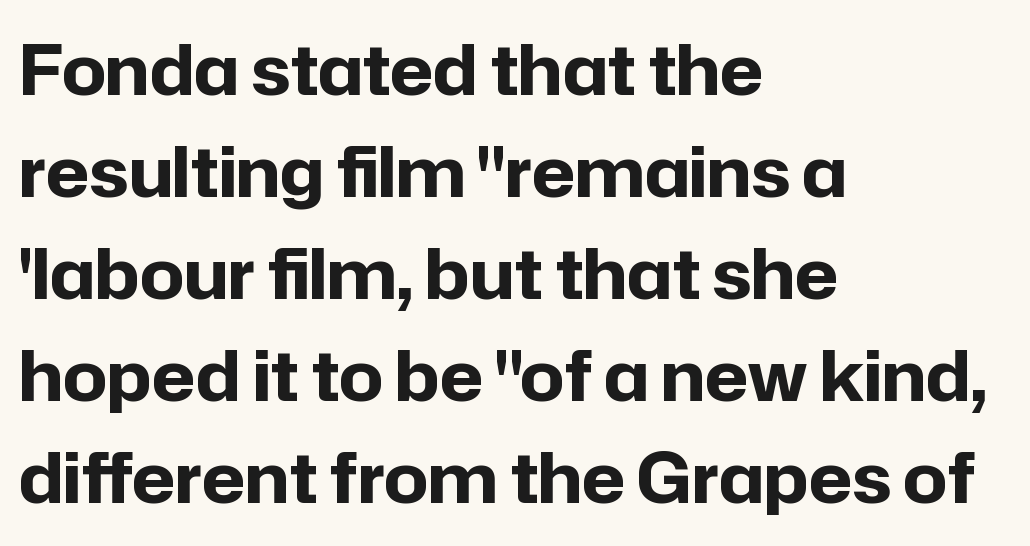
Layout note: lines flush left. The tracking reads as untouched default to a designer's eye. Quick note: underline off. The lines sit at an ordinary, default distance from one another.
